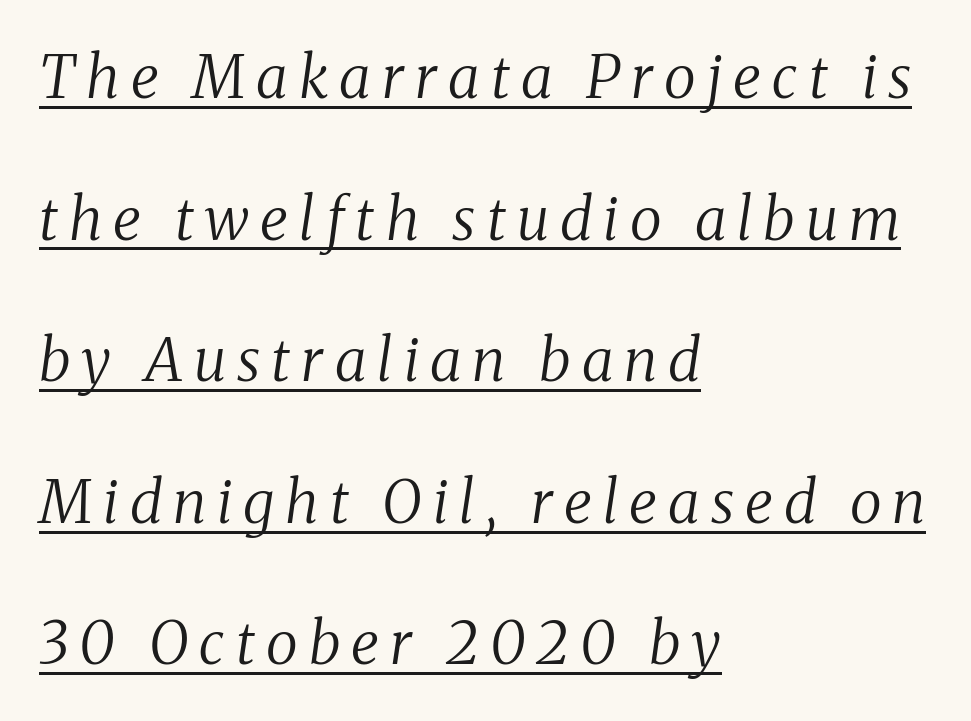
{"serif": "yes", "italic": "yes", "lean": "right", "slant_degrees": 8, "bold": "no", "weight": "regular", "width": "normal", "stroke_contrast": "medium", "x_height": "medium", "monospaced": "no", "underline": "yes", "align": "left", "line_spacing": "loose", "line_spacing_ratio": 2.4, "glyph_px": 59}
